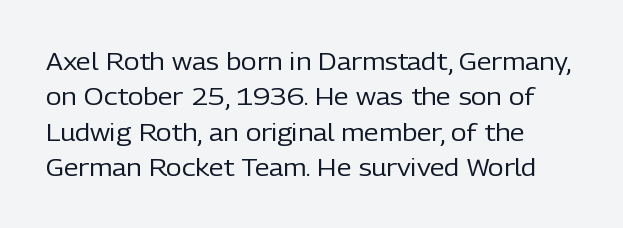
{"italic": "no", "bold": "no", "underline": "no", "line_spacing": "normal", "line_spacing_ratio": 1.47, "letter_spacing": "normal", "letter_spacing_em": 0.0, "glyph_px": 24}
